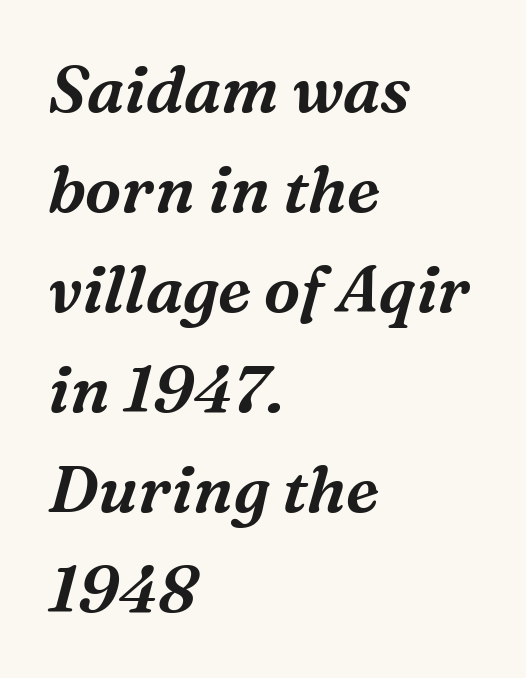
In terms of letterspacing, this is plain default setting. This sample uses an oblique cut, with every glyph tilted off the vertical. Does the copy run flush right? No — it runs flush left. Spacing verdict: proportional, widths tailored to each character. A serif font was chosen for this passage.
